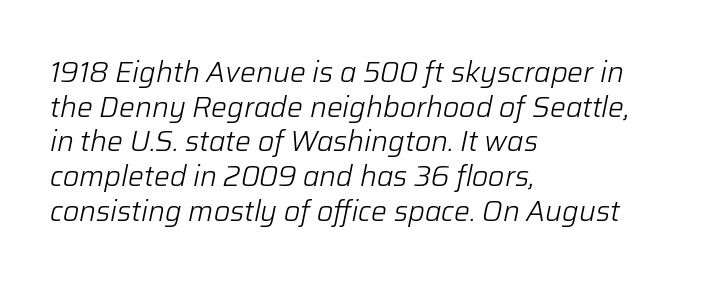
{"italic": "yes", "lean": "right", "slant_degrees": 12, "bold": "no", "weight": "light", "width": "normal", "stroke_contrast": "low", "x_height": "medium", "monospaced": "no", "underline": "no", "align": "left", "line_spacing_ratio": 1.24, "letter_spacing": "normal", "letter_spacing_em": 0.0, "glyph_px": 28}
